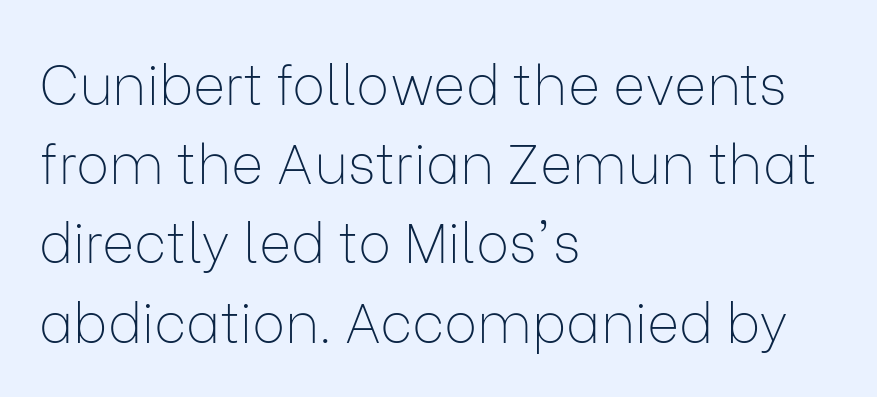
{"serif": "no", "italic": "no", "bold": "no", "weight": "thin", "width": "normal", "stroke_contrast": "low", "x_height": "medium", "monospaced": "no", "underline": "no", "align": "left", "line_spacing": "normal", "line_spacing_ratio": 1.44, "letter_spacing": "normal", "letter_spacing_em": 0.0, "glyph_px": 55}
